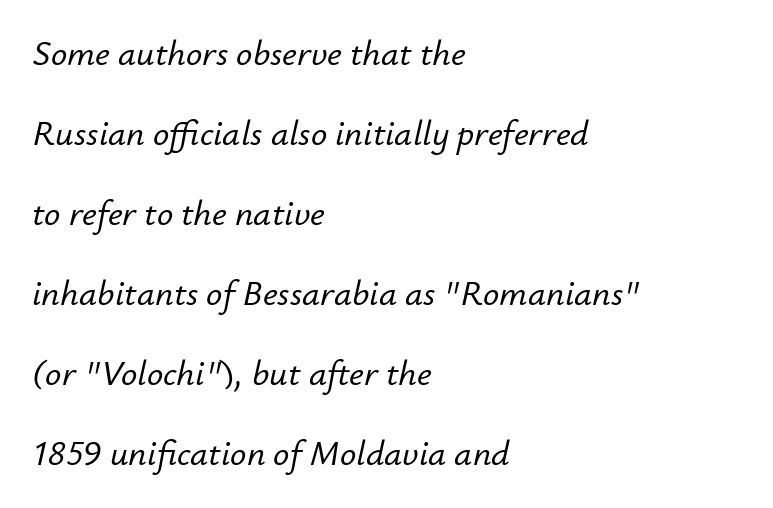
Lines of text with bare space underneath. Observe the ordinary spacing: letters are neighbours, not strangers. This sample has the flowing, uneven cadence of proportional lettering. Airy leading. This is oblique type, the kind used for emphasis or titles.
